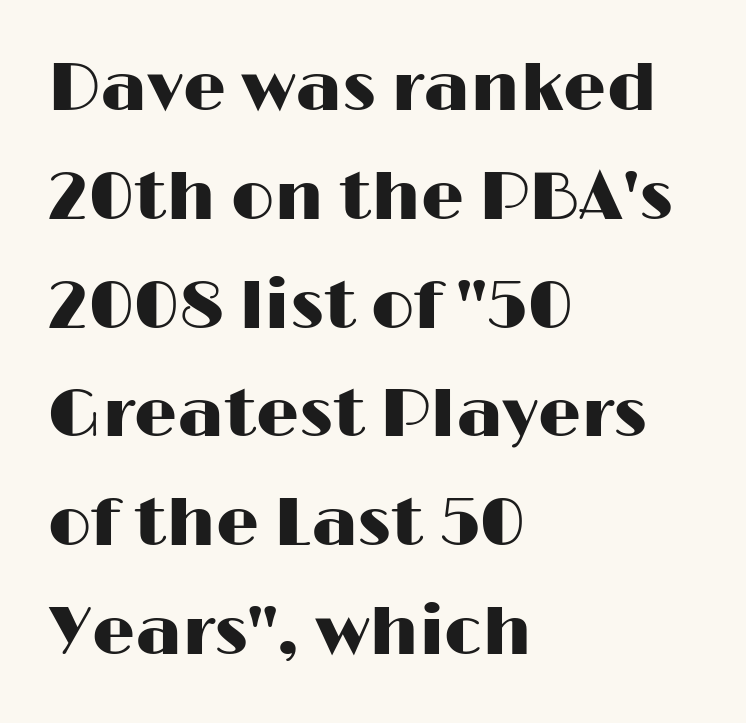
{"serif": "no", "italic": "no", "width": "wide", "stroke_contrast": "high", "x_height": "medium", "monospaced": "no", "underline": "no", "align": "left", "line_spacing": "normal", "line_spacing_ratio": 1.6, "letter_spacing": "normal", "letter_spacing_em": 0.0, "glyph_px": 68}
